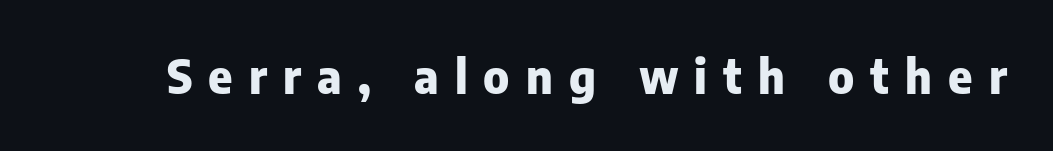
{"serif": "no", "italic": "no", "bold": "yes", "weight": "heavy", "width": "normal", "stroke_contrast": "low", "x_height": "medium", "monospaced": "no", "underline": "no", "letter_spacing": "wide", "letter_spacing_em": 0.35, "glyph_px": 46}
